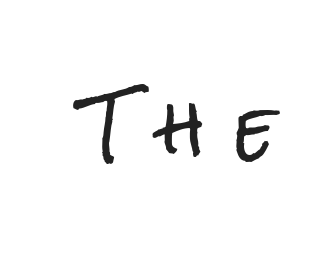
{"serif": "no", "italic": "no", "width": "condensed", "stroke_contrast": "low", "x_height": "medium", "monospaced": "no", "underline": "no", "letter_spacing": "wide", "letter_spacing_em": 0.47, "glyph_px": 68}
